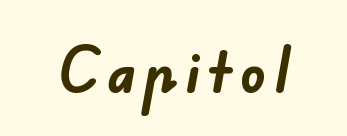
Q: Is the text bold? A: Yes.
Q: Is the typeface a serif or a sans-serif typeface? A: Sans-serif.
Q: Is the text underlined? A: No.
Q: Width (condensed, normal, or wide)? A: Normal.
Q: Stroke contrast? A: Low.
Q: x-height? A: Small.
Q: Monospaced? A: No.
